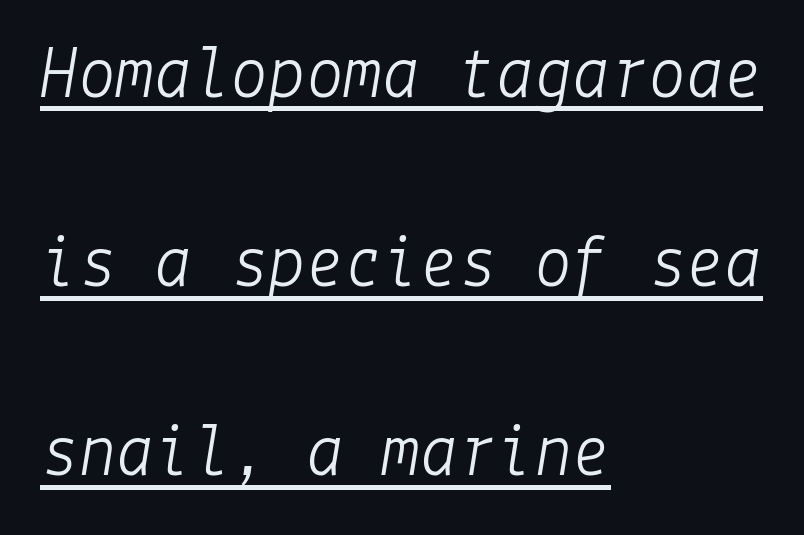
The image shows 76 px light type, italic (leaning right); set left-aligned, loose line spacing (2.49x), normal letter spacing, underlined; low stroke contrast and a medium x-height.
